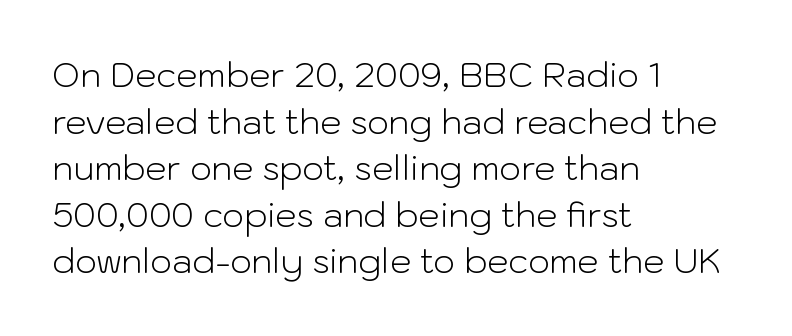
The image shows 34 px light sans-serif type, upright; set left-aligned, normal line spacing (1.37x), normal letter spacing, not underlined; low stroke contrast and a medium x-height.
